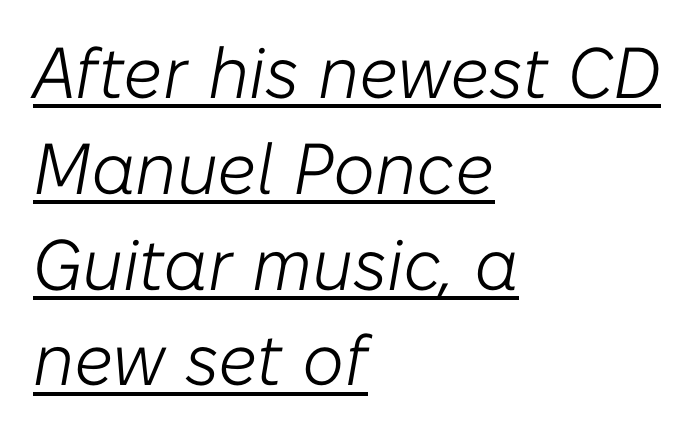
Vertical stems look standard width or narrower in stroke. Compared with a centered layout, this one pins lines to the left instead. Words appear dense and cohesive because spacing is normal. The lettering tilts uniformly, giving the passage an italic look.
